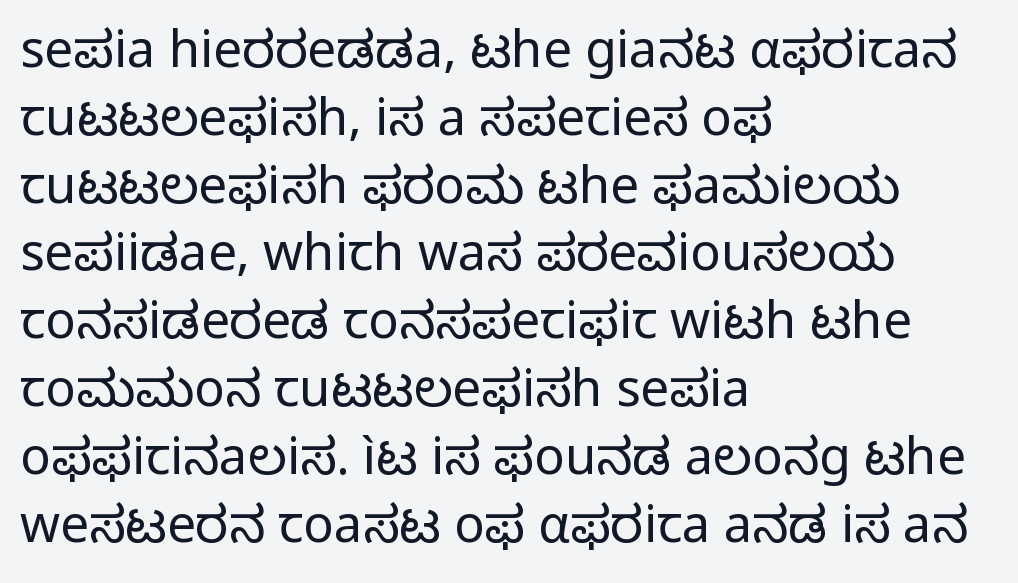
The passage shown stacks its lines at a standard gap. The typeface chosen for these lines omits serifs. The lettering holds an erect, upright posture throughout. Between one letter and the next there's only the usual sliver of space.
